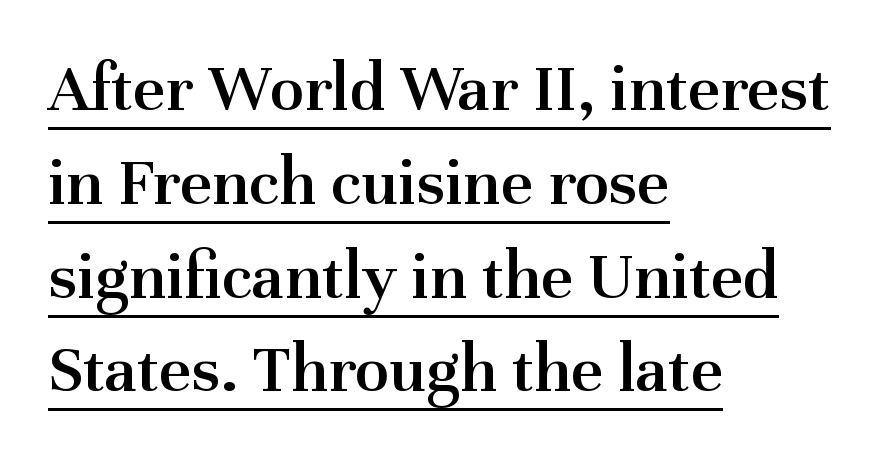
Words appear dense and cohesive because spacing is normal. The designer left line spacing at the default. This is underlined copy, the kind a proofreader might mark for attention. The passage shown is typed in a proportional face where columns would drift. Line beginnings align vertically; line endings do not.
